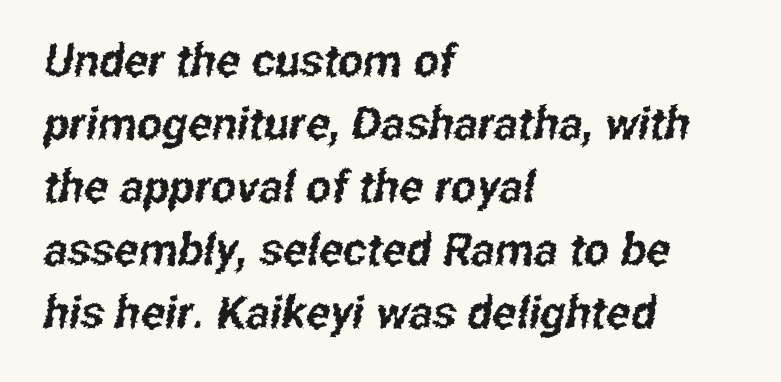
{"serif": "no", "width": "condensed", "stroke_contrast": "low", "x_height": "medium", "monospaced": "no", "underline": "no", "align": "left", "line_spacing": "normal", "line_spacing_ratio": 1.4, "letter_spacing": "normal", "letter_spacing_em": 0.0, "glyph_px": 45}
